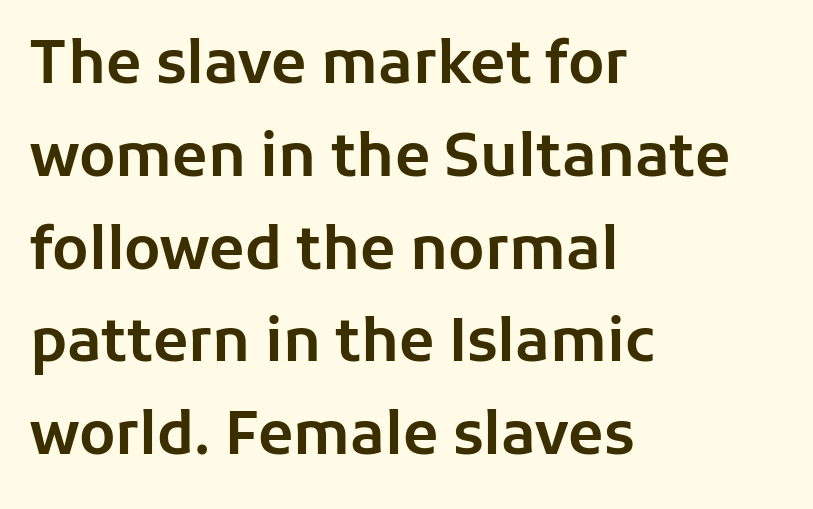
Q: Is the text italic (slanted)? A: No, it is upright.
Q: Is the typeface a serif or a sans-serif typeface? A: Sans-serif.
Q: Is the text underlined? A: No.
Q: How is the paragraph aligned? A: Left-aligned.
Q: Is the spacing between letters normal or unusually wide? A: Normal.
Q: Is the spacing between lines tight, normal or loose? A: Normal.
Q: Width (condensed, normal, or wide)? A: Normal.
Q: Stroke contrast? A: Low.
Q: x-height? A: Medium.
Q: Monospaced? A: No.
